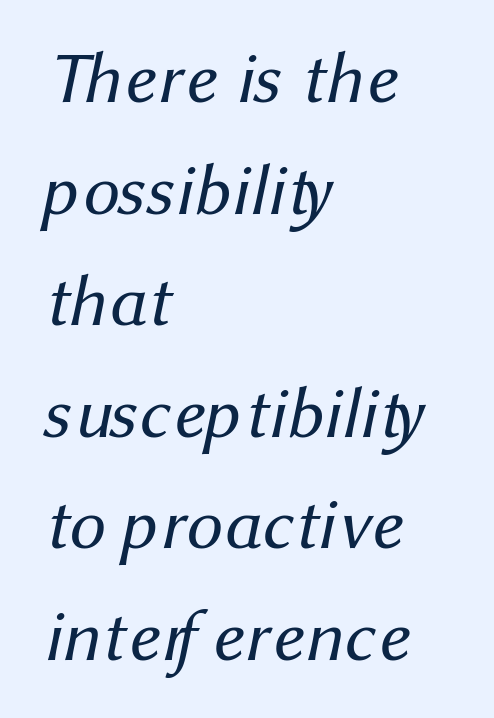
The image shows 72 px regular-weight sans-serif type; set left-aligned, normal line spacing (1.55x), normal letter spacing, not underlined; medium stroke contrast and a medium x-height.
